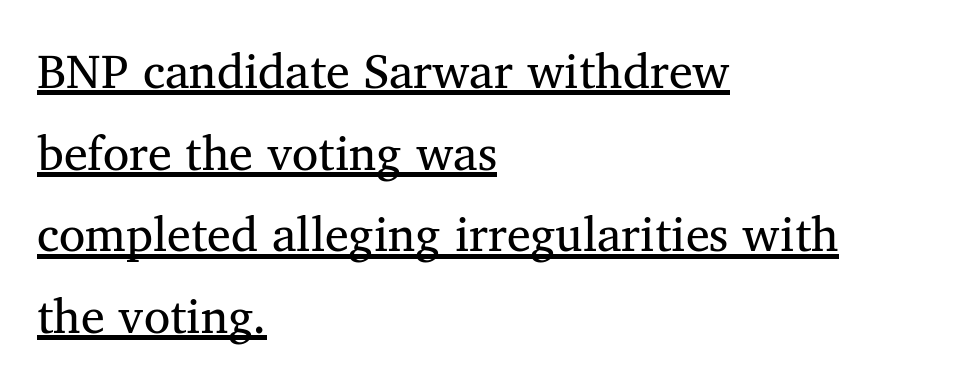
Q: Is the text bold? A: No.
Q: Is the text italic (slanted)? A: No, it is upright.
Q: Is the typeface a serif or a sans-serif typeface? A: Serif.
Q: Is the text underlined? A: Yes.
Q: How is the paragraph aligned? A: Left-aligned.
Q: Is the spacing between letters normal or unusually wide? A: Normal.
Q: Is the spacing between lines tight, normal or loose? A: Normal.
Q: Width (condensed, normal, or wide)? A: Normal.
Q: Stroke contrast? A: Medium.
Q: x-height? A: Medium.
Q: Monospaced? A: No.
